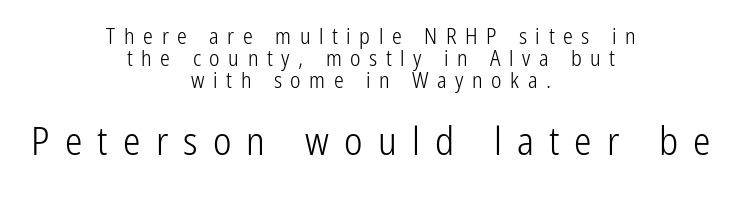
The image shows 39 px light, condensed sans-serif type, upright; set centered, tight line spacing (0.99x), unusually wide letter spacing (+0.39 em), not underlined; the second (bottom) block is 1.77x larger; low stroke contrast and a medium x-height.
